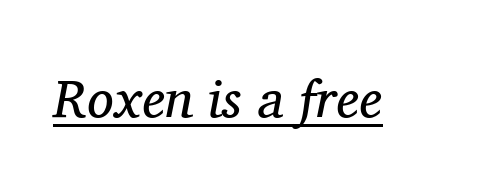
The image shows 53 px regular-weight serif type, italic (leaning right); set normal letter spacing, underlined; medium stroke contrast and a medium x-height.
